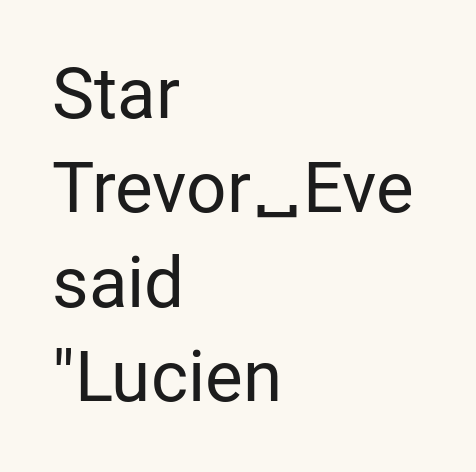
{"serif": "no", "italic": "no", "bold": "no", "weight": "regular", "width": "normal", "stroke_contrast": "low", "x_height": "medium", "monospaced": "no", "underline": "no", "align": "left", "line_spacing": "normal", "line_spacing_ratio": 1.33, "letter_spacing": "normal", "letter_spacing_em": 0.0, "glyph_px": 71}
